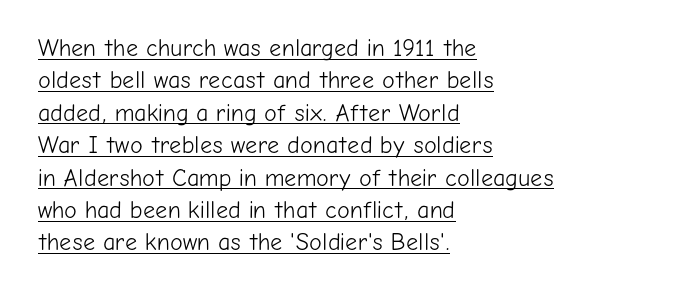
The lettering stays uniformly vertical, giving the passage a roman look. The vertical gap from one line to the next is medium. Line beginnings align vertically; line endings do not. Nobody touched the tracking dial on this one. Caption: face not bold, strokes unweighted. Honestly, the underline is the first thing you notice here.
